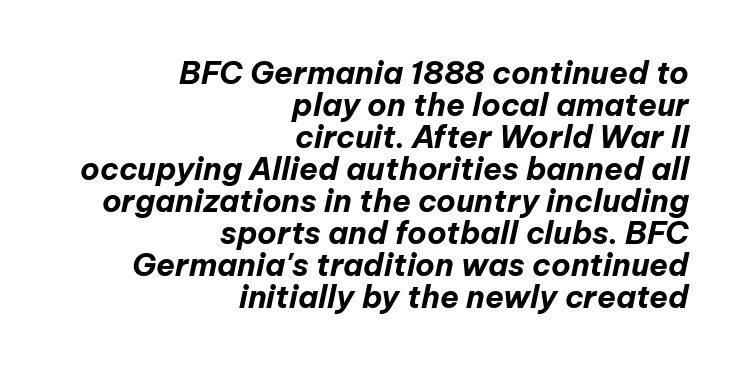
The image shows 31 px bold type, italic (leaning right); set right-aligned, tight line spacing (1.03x), normal letter spacing, not underlined; low stroke contrast and a medium x-height.
